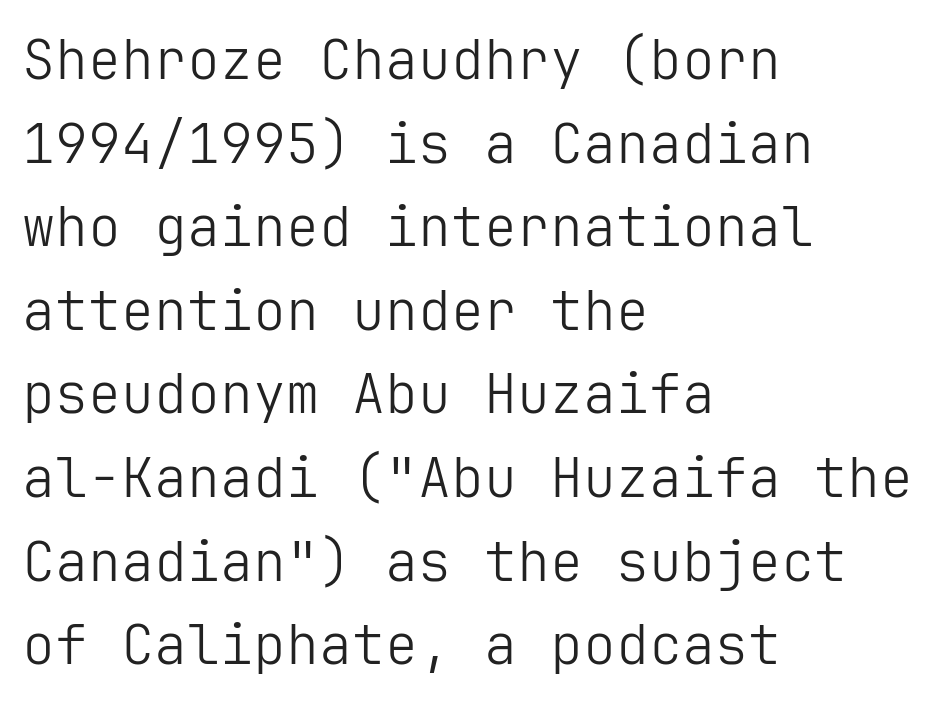
{"serif": "no", "italic": "no", "bold": "no", "weight": "light", "width": "normal", "stroke_contrast": "low", "x_height": "medium", "underline": "no", "align": "left", "line_spacing": "normal", "line_spacing_ratio": 1.52, "letter_spacing": "normal", "letter_spacing_em": 0.0, "glyph_px": 55}
